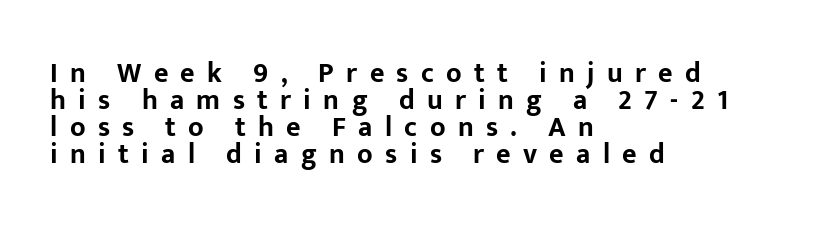
{"serif": "no", "italic": "no", "bold": "yes", "weight": "bold", "width": "normal", "stroke_contrast": "low", "x_height": "medium", "monospaced": "no", "underline": "no", "align": "left", "line_spacing": "tight", "line_spacing_ratio": 0.96, "letter_spacing": "wide", "letter_spacing_em": 0.44, "glyph_px": 28}
